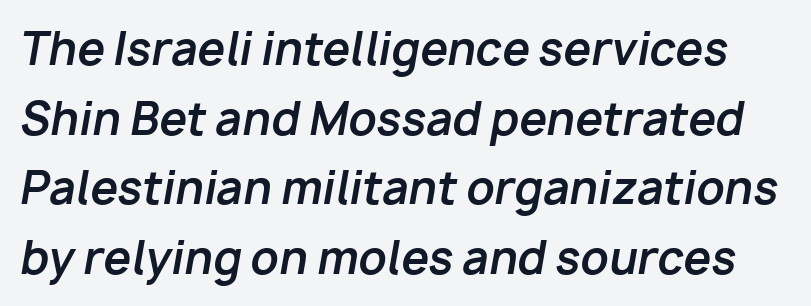
{"italic": "yes", "lean": "right", "slant_degrees": 10, "bold": "yes", "weight": "bold", "width": "normal", "stroke_contrast": "low", "x_height": "medium", "monospaced": "no", "underline": "no", "line_spacing": "normal", "line_spacing_ratio": 1.58, "letter_spacing": "normal", "letter_spacing_em": 0.0, "glyph_px": 44}
